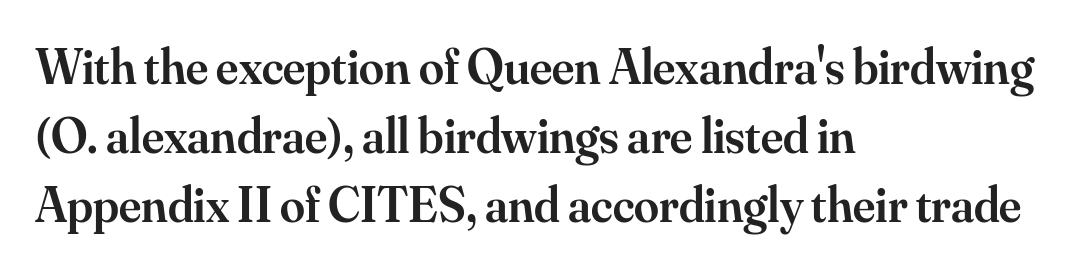
The image shows 50 px semibold serif type, upright; set left-aligned, normal line spacing (1.38x), normal letter spacing, not underlined; medium stroke contrast and a small x-height.
